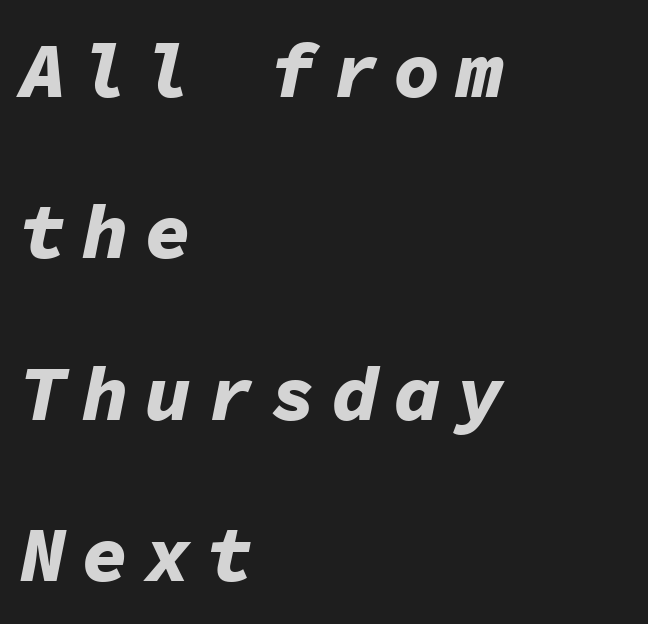
The image shows 78 px bold type, italic (leaning right), monospaced; set left-aligned, loose line spacing (2.07x), unusually wide letter spacing (+0.2 em), not underlined; low stroke contrast and a medium x-height.
